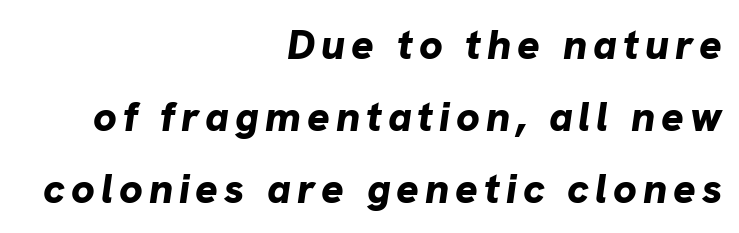
The image shows 42 px bold type, italic (leaning right); set right-aligned, line spacing 1.71x, not underlined; low stroke contrast and a medium x-height.
